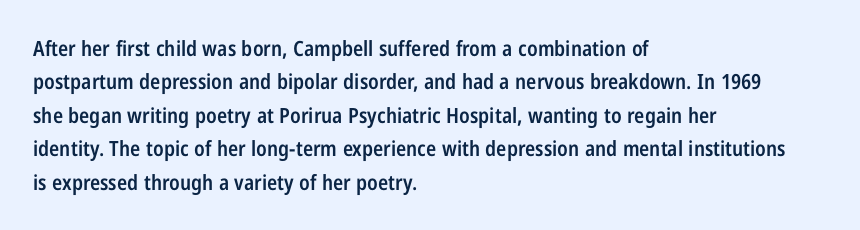
Typographic density is moderately raised because the face is semibold. Letter spacing: default. Vertically, the passage feels balanced, rows spaced as you'd expect. In terms of posture, this sample is upright. These lines stack with their left ends in a neat column.
